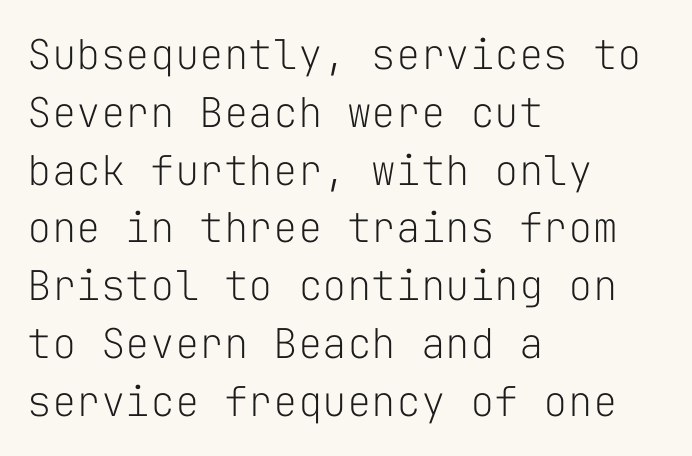
Q: Is the text bold? A: No.
Q: Is the text italic (slanted)? A: No, it is upright.
Q: Is the typeface a serif or a sans-serif typeface? A: Sans-serif.
Q: Is the text underlined? A: No.
Q: How is the paragraph aligned? A: Left-aligned.
Q: Is the spacing between letters normal or unusually wide? A: Normal.
Q: Is the spacing between lines tight, normal or loose? A: Normal.
Q: Width (condensed, normal, or wide)? A: Normal.
Q: Stroke contrast? A: Low.
Q: x-height? A: Medium.
Q: Monospaced? A: Yes.
